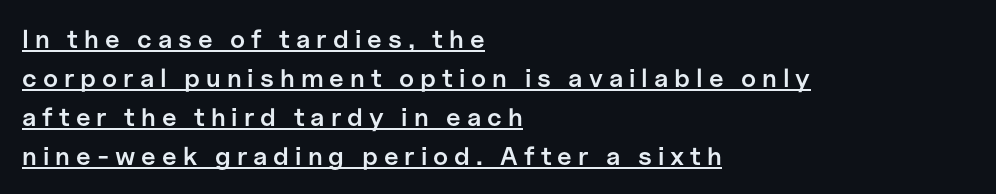
The glyphs are accompanied by a horizontal stroke just below them. A typesetter would call this heavily tracked-out type. This is the in-between weight designers call semibold or demi. This sample keeps an unexceptional amount of space between lines.
